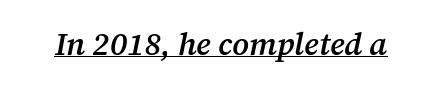
The image shows 31 px semibold serif type, italic (leaning right); set normal letter spacing, underlined; medium stroke contrast and a medium x-height.
